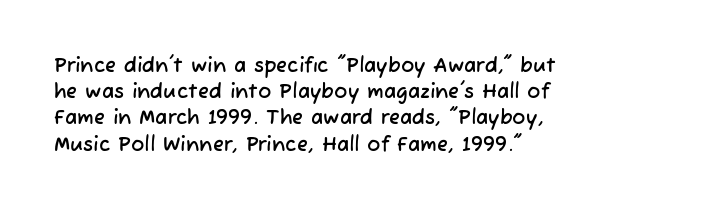
Interline gaps are of average width in this sample. Students, note that the glyphs here touch the page at normal intervals. The lines are quadded left. A clean baseline with only descenders dipping below it.
